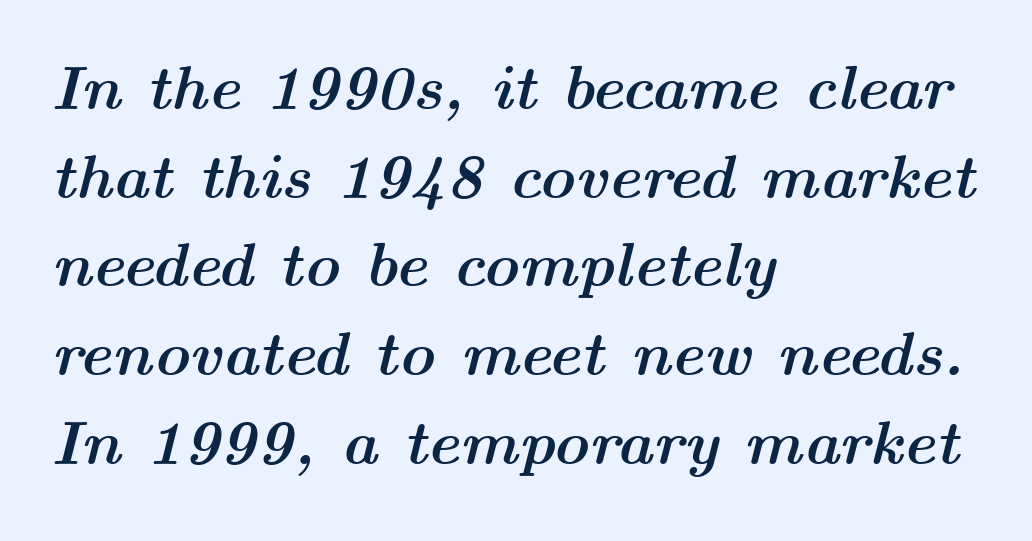
{"italic": "yes", "lean": "right", "slant_degrees": 14, "bold": "yes", "weight": "semibold", "width": "wide", "stroke_contrast": "medium", "x_height": "medium", "monospaced": "no", "underline": "no", "align": "left", "line_spacing": "normal", "line_spacing_ratio": 1.43, "letter_spacing": "normal", "letter_spacing_em": 0.0, "glyph_px": 62}
